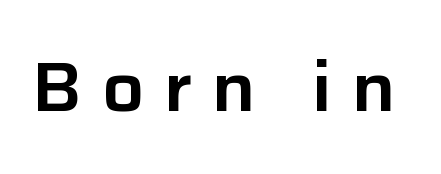
Short note: letters widely spaced. Each letter's strokes conclude bluntly, with no projecting serifs. The specimen reads as upright at a glance. Varying glyph widths throughout — classic text-font behaviour. Any mark beneath the type? The region is blank.
